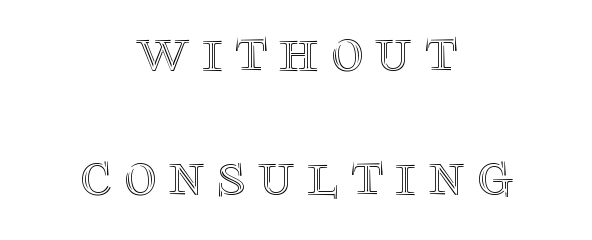
{"italic": "no", "width": "normal", "x_height": "large", "monospaced": "no", "underline": "no", "align": "center", "line_spacing": "loose", "line_spacing_ratio": 2.0, "letter_spacing": "wide", "letter_spacing_em": 0.2, "glyph_px": 62}
